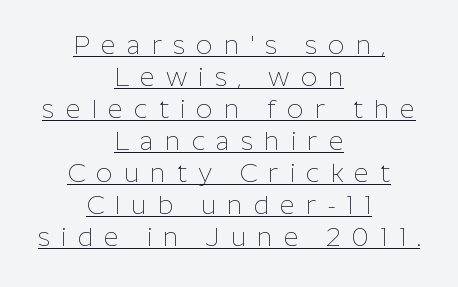
The typography opts for an upright posture over an oblique one. The whitespace from short lines is split evenly between both sides. Check the space under the baseline: a stroke is drawn there. Weight: regular or lighter. These lines have a slow, spaced-out rhythm from letter to letter.
